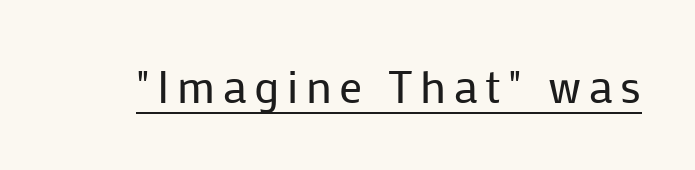
The image shows 46 px regular-weight sans-serif type, upright; set underlined; low stroke contrast and a medium x-height.
